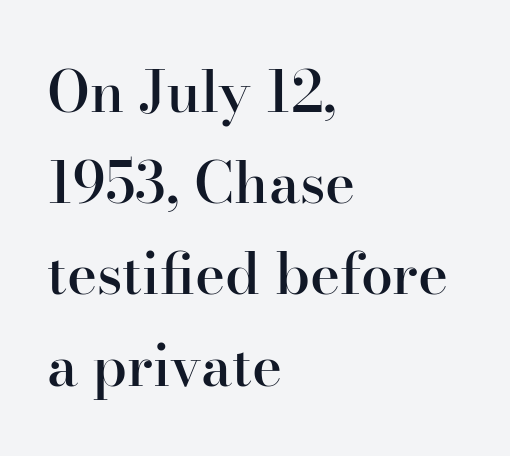
No extra tracking has been applied to these lines. Think of a printed novel: that variable character pitch is what you see here. A typesetter would call this leading conventional body-copy spacing. Is there any slant? The stems are plumb. Typographic density is moderately raised because the face is semibold.
